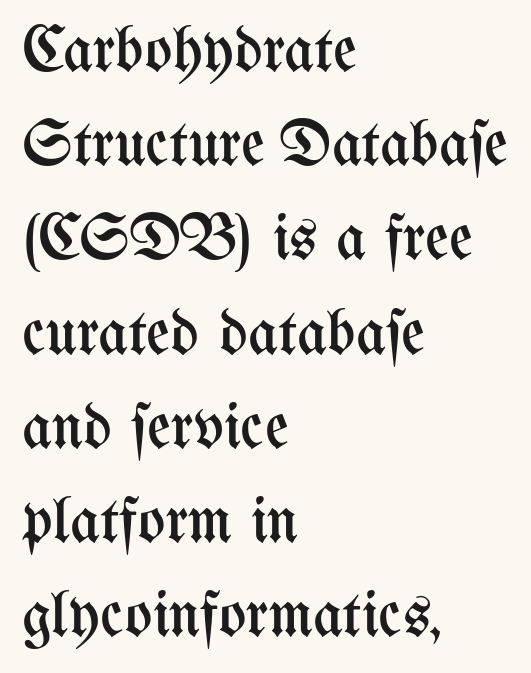
Reading down the column, the eye jumps a familiar distance to each next line. Is this a fixed-width face? No — the glyphs have proportional, varying widths. Each stroke keeps to a modest, everyday thickness or less. Notice how the stems are strictly vertical — no italics here.
